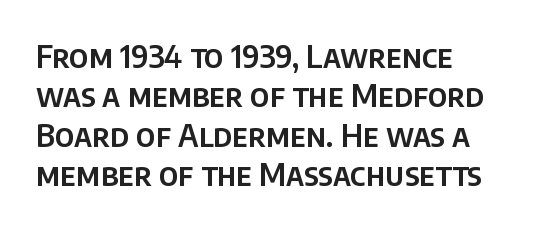
Q: Is the text italic (slanted)? A: No, it is upright.
Q: Is the typeface a serif or a sans-serif typeface? A: Sans-serif.
Q: Is the text underlined? A: No.
Q: How is the paragraph aligned? A: Left-aligned.
Q: Is the spacing between letters normal or unusually wide? A: Normal.
Q: Is the spacing between lines tight, normal or loose? A: Normal.
Q: Width (condensed, normal, or wide)? A: Normal.
Q: Stroke contrast? A: Low.
Q: x-height? A: Large.
Q: Monospaced? A: No.
